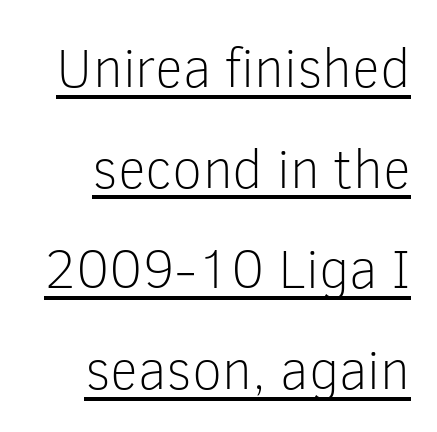
Q: Is the text bold? A: No.
Q: Is the text italic (slanted)? A: No, it is upright.
Q: Is the typeface a serif or a sans-serif typeface? A: Sans-serif.
Q: Is the text underlined? A: Yes.
Q: How is the paragraph aligned? A: Right-aligned.
Q: Is the spacing between letters normal or unusually wide? A: Normal.
Q: Width (condensed, normal, or wide)? A: Normal.
Q: Stroke contrast? A: Low.
Q: x-height? A: Medium.
Q: Monospaced? A: No.
